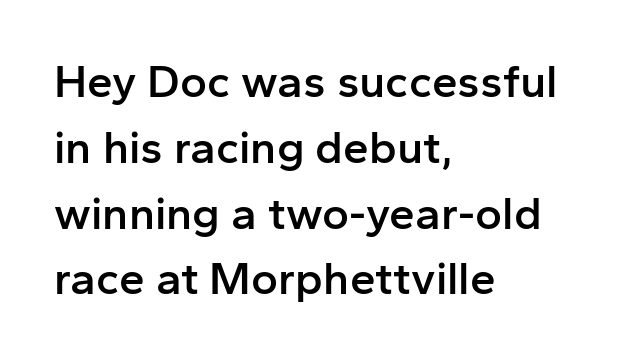
Q: Is the text bold? A: Semi-bold.
Q: Is the text italic (slanted)? A: No, it is upright.
Q: Is the typeface a serif or a sans-serif typeface? A: Sans-serif.
Q: Is the text underlined? A: No.
Q: How is the paragraph aligned? A: Left-aligned.
Q: Is the spacing between letters normal or unusually wide? A: Normal.
Q: Is the spacing between lines tight, normal or loose? A: Normal.
Q: Width (condensed, normal, or wide)? A: Normal.
Q: Stroke contrast? A: Low.
Q: x-height? A: Medium.
Q: Monospaced? A: No.
